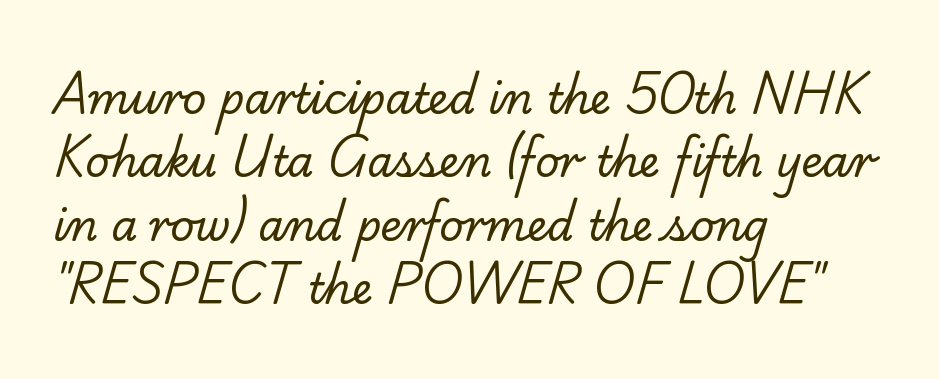
Q: Is the text bold? A: No.
Q: Is the text underlined? A: No.
Q: How is the paragraph aligned? A: Left-aligned.
Q: Is the spacing between letters normal or unusually wide? A: Normal.
Q: Is the spacing between lines tight, normal or loose? A: Normal.
Q: Width (condensed, normal, or wide)? A: Normal.
Q: Stroke contrast? A: Low.
Q: x-height? A: Small.
Q: Monospaced? A: No.
